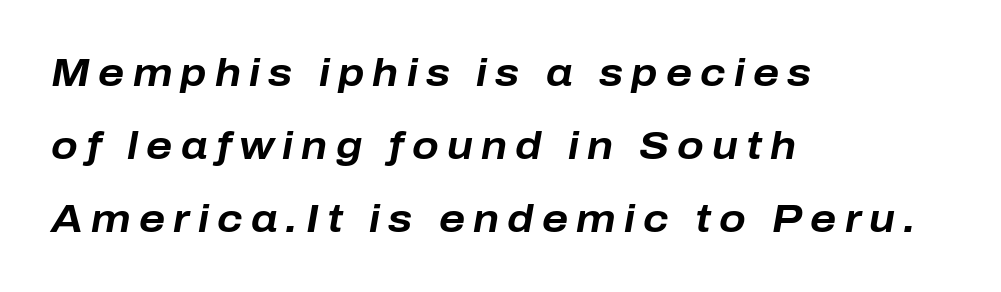
The image shows 39 px bold type, italic (leaning right); set left-aligned, line spacing 1.87x, unusually wide letter spacing (+0.21 em), not underlined; low stroke contrast and a medium x-height.
